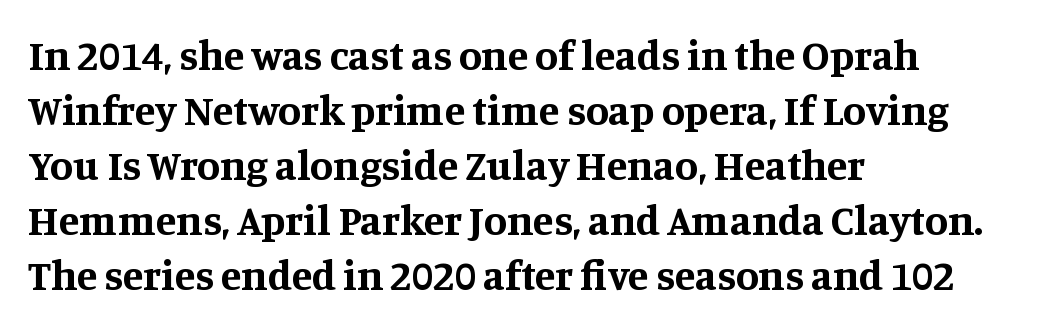
The image shows 42 px bold serif type, upright; set left-aligned, normal line spacing (1.31x), normal letter spacing, not underlined; medium stroke contrast and a large x-height.
